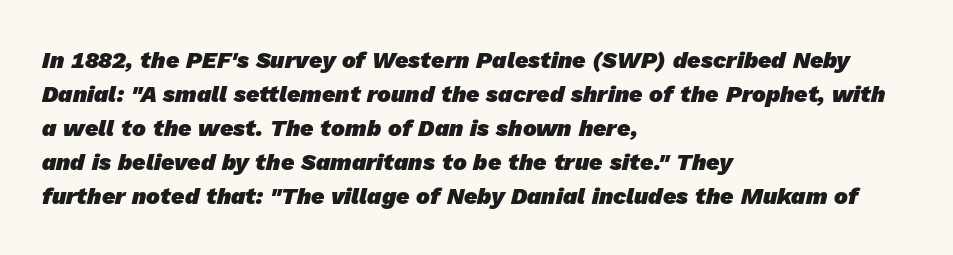
Normally led — the rows are evenly, conventionally spaced. In CSS terms this would be text-align: left. The passage shown is not underscored anywhere. The rendering keeps characters at their native spacing. The rendering uses a bold face; every stroke is thick and dark.
